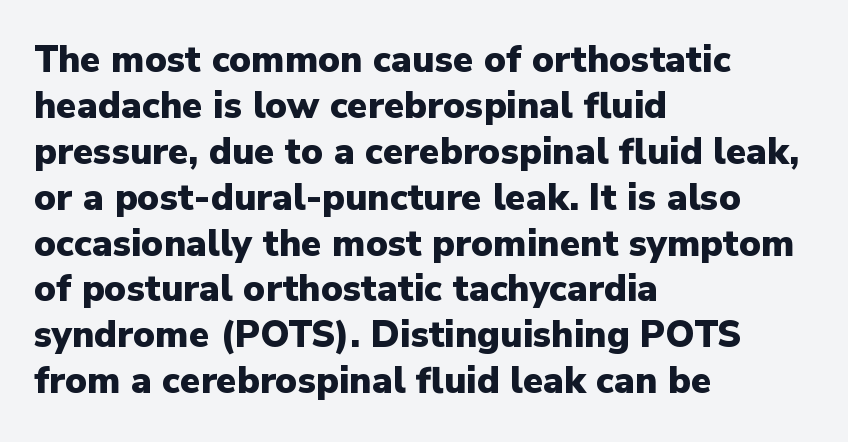
{"serif": "no", "italic": "no", "bold": "yes", "weight": "heavy", "width": "normal", "stroke_contrast": "low", "x_height": "medium", "monospaced": "no", "underline": "no", "align": "left", "line_spacing_ratio": 1.24, "letter_spacing": "normal", "letter_spacing_em": 0.0, "glyph_px": 37}
